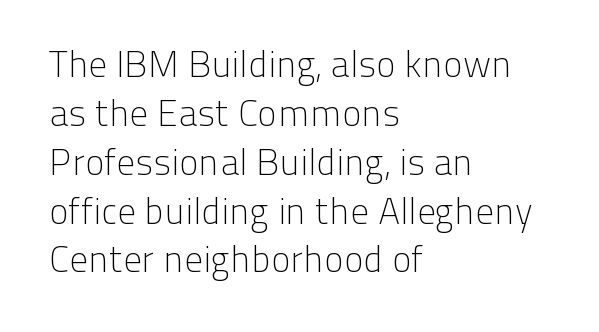
Each letter keeps its own natural width here, so spacing adapts to shape. Tracking here is standard; glyphs follow each other at the usual distance. Is the stroke heavy? The answer is a plain regular-or-lighter. Notice how the passage keeps a crisp vertical edge on the left only. How would I describe the line gaps? Plain and ordinary. Nope, no serifs anywhere on these letters.
